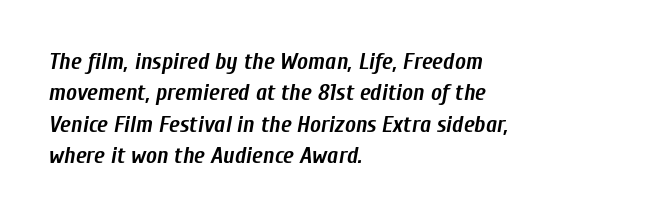
Q: Is the text bold? A: Yes.
Q: Is the text italic (slanted)? A: Yes, it leans right by about 10 degrees.
Q: Is the text underlined? A: No.
Q: How is the paragraph aligned? A: Left-aligned.
Q: Is the spacing between letters normal or unusually wide? A: Normal.
Q: Is the spacing between lines tight, normal or loose? A: Normal.
